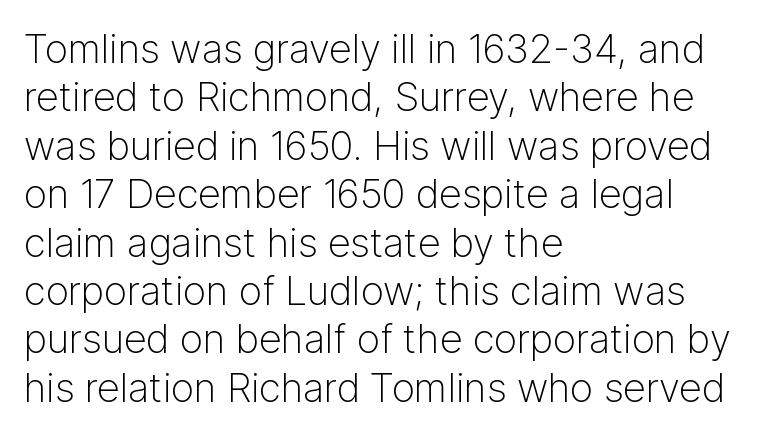
The image shows 40 px light sans-serif type, upright; set left-aligned, line spacing 1.21x, normal letter spacing, not underlined; low stroke contrast and a medium x-height.
